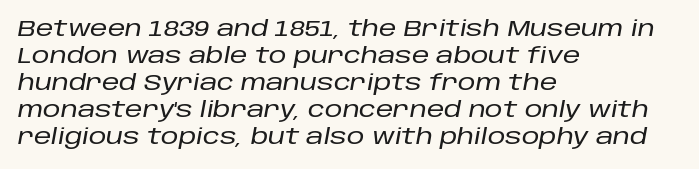
Q: Is the text italic (slanted)? A: Yes, it leans right by about 10 degrees.
Q: Is the text underlined? A: No.
Q: How is the paragraph aligned? A: Left-aligned.
Q: Is the spacing between letters normal or unusually wide? A: Normal.
